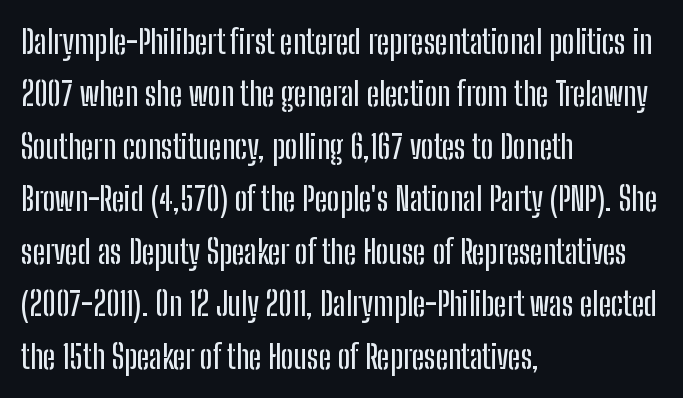
Q: Is the text italic (slanted)? A: No, it is upright.
Q: Is the typeface a serif or a sans-serif typeface? A: Sans-serif.
Q: Is the text underlined? A: No.
Q: How is the paragraph aligned? A: Left-aligned.
Q: Is the spacing between letters normal or unusually wide? A: Normal.
Q: Is the spacing between lines tight, normal or loose? A: Normal.
Q: Width (condensed, normal, or wide)? A: Condensed.
Q: Stroke contrast? A: Low.
Q: x-height? A: Medium.
Q: Monospaced? A: No.
